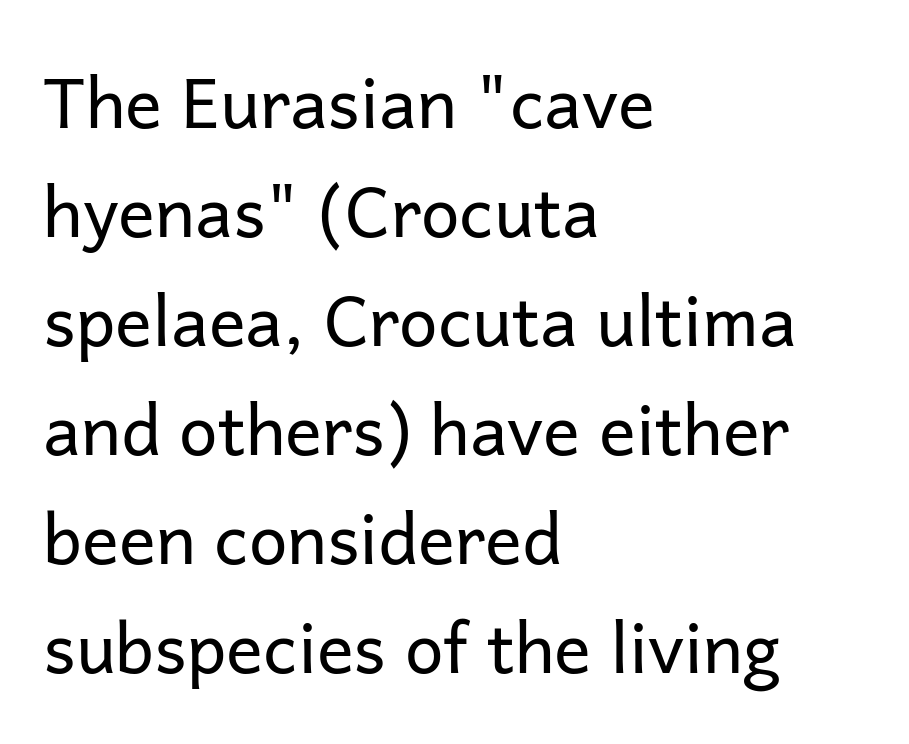
Q: Is the text bold? A: No.
Q: Is the text italic (slanted)? A: No, it is upright.
Q: Is the typeface a serif or a sans-serif typeface? A: Sans-serif.
Q: Is the text underlined? A: No.
Q: How is the paragraph aligned? A: Left-aligned.
Q: Is the spacing between letters normal or unusually wide? A: Normal.
Q: Is the spacing between lines tight, normal or loose? A: Normal.
Q: Width (condensed, normal, or wide)? A: Normal.
Q: Stroke contrast? A: Low.
Q: x-height? A: Medium.
Q: Monospaced? A: No.
